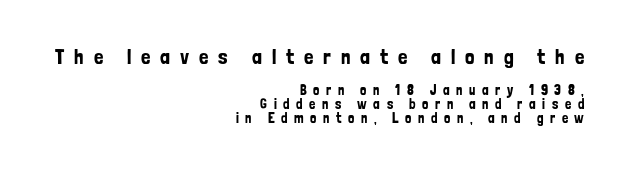
The lettering holds an erect, upright posture throughout. Is there much room between lines? No — they nearly touch. Between these two stacked blocks, the higher one wins on size. The lines are quadded right. Inter-character spacing is expanded well beyond the font's built-in metrics. Descenders hang freely into open space.
